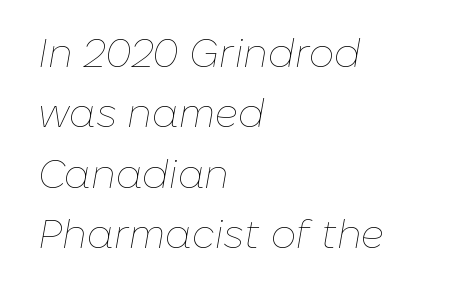
{"italic": "yes", "lean": "right", "slant_degrees": 10, "bold": "no", "weight": "thin", "width": "normal", "stroke_contrast": "low", "x_height": "medium", "monospaced": "no", "underline": "no", "align": "left", "line_spacing": "normal", "line_spacing_ratio": 1.51, "letter_spacing": "normal", "letter_spacing_em": 0.0, "glyph_px": 40}
